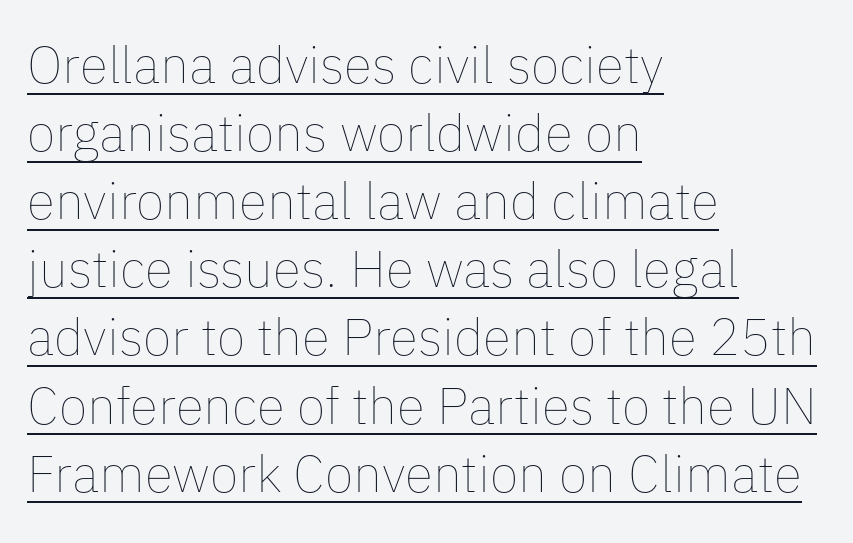
{"italic": "no", "bold": "no", "weight": "thin", "width": "normal", "stroke_contrast": "low", "x_height": "medium", "monospaced": "no", "underline": "yes", "align": "left", "line_spacing": "normal", "line_spacing_ratio": 1.31, "letter_spacing": "normal", "letter_spacing_em": 0.0, "glyph_px": 52}
